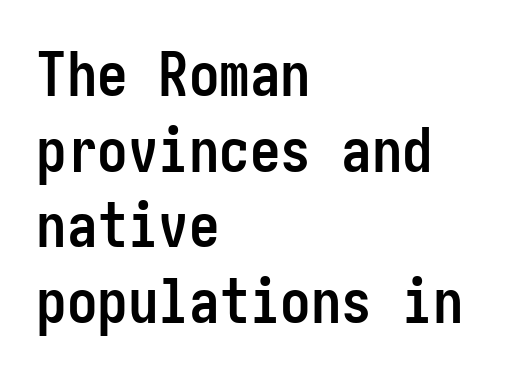
The image shows 61 px semibold, condensed sans-serif type, upright; set left-aligned, line spacing 1.24x, normal letter spacing, not underlined; low stroke contrast and a medium x-height.
